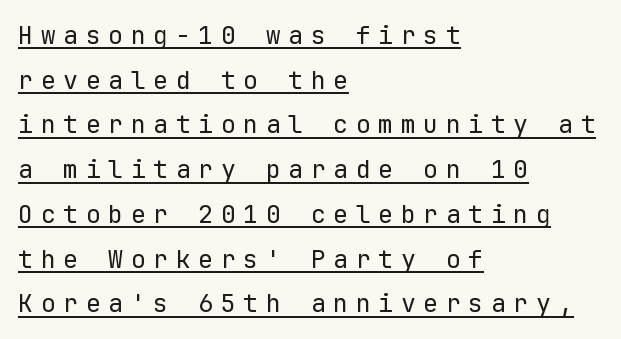
{"italic": "no", "bold": "no", "underline": "yes", "align": "left", "line_spacing_ratio": 1.79, "letter_spacing": "wide", "letter_spacing_em": 0.3, "glyph_px": 25}
